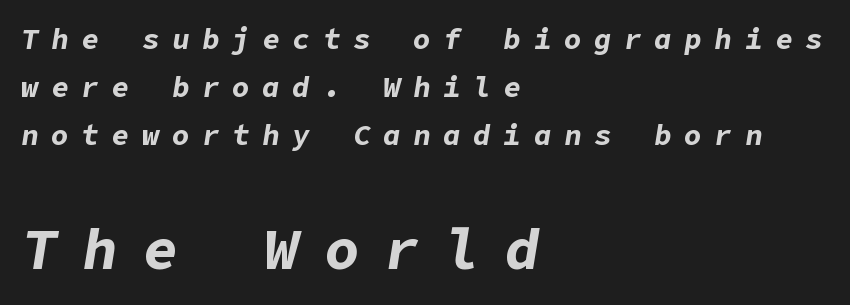
{"italic": "yes", "lean": "right", "slant_degrees": 9, "bold": "yes", "weight": "bold", "width": "normal", "stroke_contrast": "low", "x_height": "medium", "underline": "no", "align": "left", "line_spacing": "normal", "line_spacing_ratio": 1.66, "letter_spacing": "wide", "letter_spacing_em": 0.44, "larger_block": "second", "size_ratio": 2.0, "glyph_px": 58}
